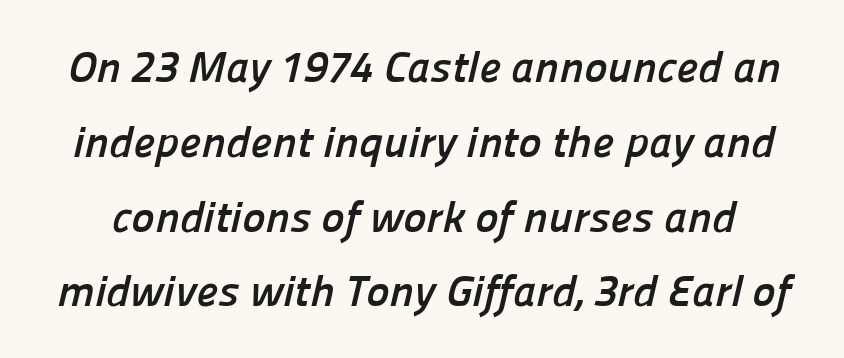
The type is set solid horizontally, with unmodified tracking. Proportional: the letters do not fall into vertical columns. Quick note: interline space is typical. The type family on display is of the sans-serif kind. Type without underlining. Typographic density is high because the face is bold.
